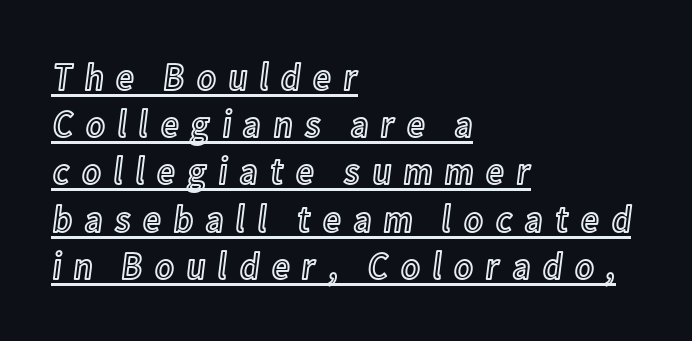
The image shows 39 px condensed type; set left-aligned, line spacing 1.21x, unusually wide letter spacing (+0.28 em), underlined; a medium x-height.
